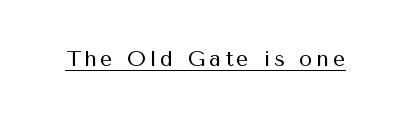
This sample uses an upright cut, with every glyph sitting square on the baseline. The face used here appears with an underline applied. Is the stroke heavy? The answer is a plain regular-or-lighter.
